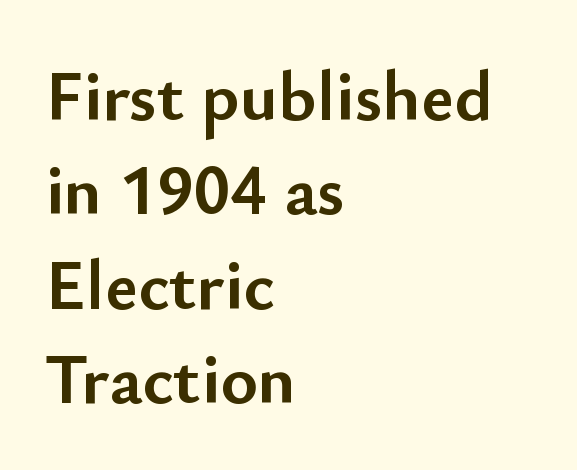
The image shows 71 px semibold sans-serif type, upright; set left-aligned, normal line spacing (1.33x), normal letter spacing, not underlined; low stroke contrast and a small x-height.
